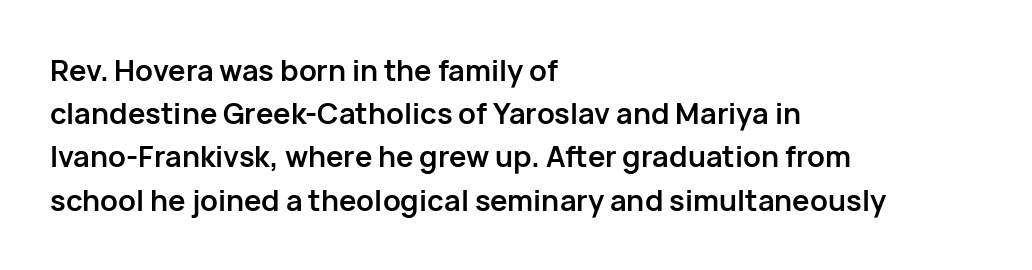
The image shows 29 px semibold sans-serif type, upright; set left-aligned, normal line spacing (1.49x), normal letter spacing, not underlined; low stroke contrast and a medium x-height.
